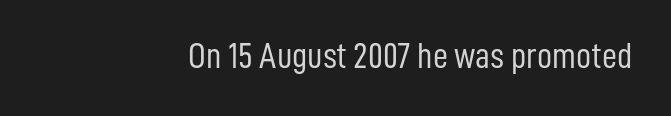
The type family on display is of the sans-serif kind. A typesetter would mark this as roman, not italic. A typesetter would call this proportional, since set widths differ per character. These lines keep a tight, regular rhythm from letter to letter. The setting favours the right margin, as signatures and pull-quotes sometimes do. Each stroke keeps to a modest, everyday thickness or less.
